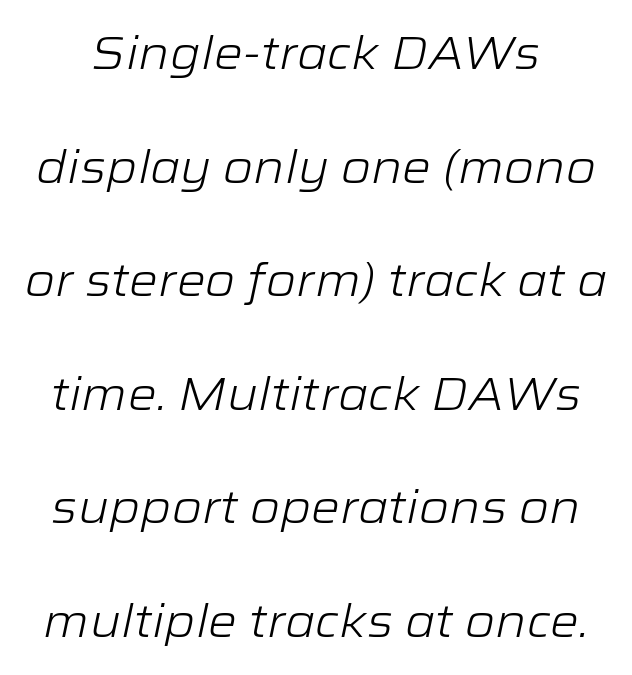
Q: Is the text bold? A: No.
Q: Is the text italic (slanted)? A: Yes, it leans right by about 12 degrees.
Q: Is the text underlined? A: No.
Q: Is the spacing between letters normal or unusually wide? A: Normal.
Q: Is the spacing between lines tight, normal or loose? A: Loose.
Q: Width (condensed, normal, or wide)? A: Wide.
Q: Stroke contrast? A: Low.
Q: x-height? A: Medium.
Q: Monospaced? A: No.
